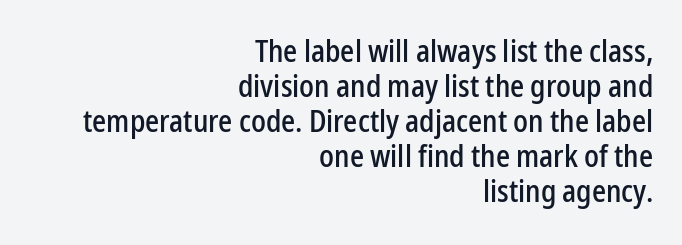
Every stem runs plumb, perpendicular to the baseline. Is this a fixed-width face? No — the glyphs have proportional, varying widths. What kind of face is this? One without serifs — a sans. Letters rest on an invisible, unmarked baseline.
